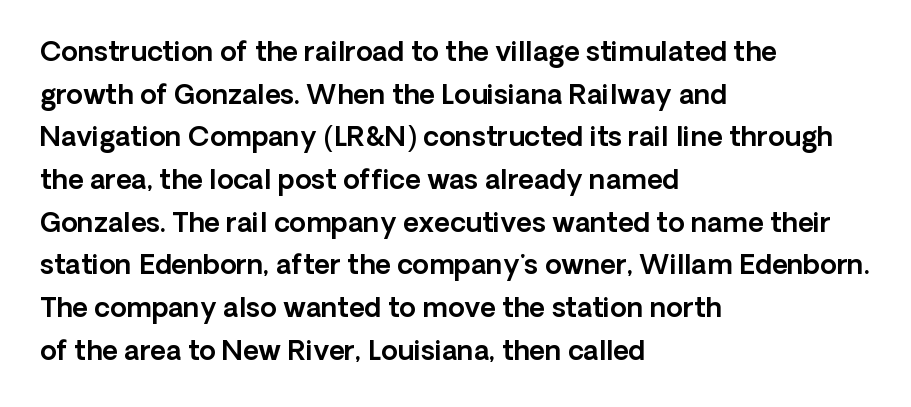
Q: Is the text italic (slanted)? A: No, it is upright.
Q: Is the text underlined? A: No.
Q: How is the paragraph aligned? A: Left-aligned.
Q: Is the spacing between letters normal or unusually wide? A: Normal.
Q: Is the spacing between lines tight, normal or loose? A: Normal.
